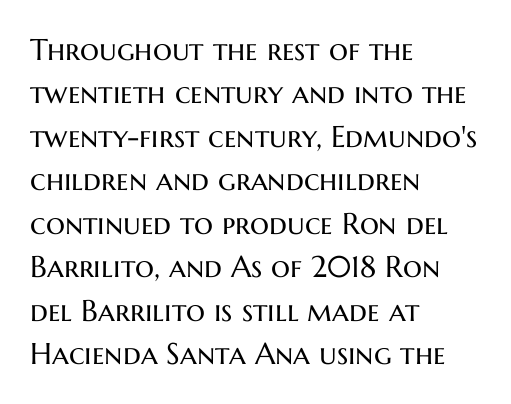
Q: Is the text bold? A: No.
Q: Is the text italic (slanted)? A: No, it is upright.
Q: Is the typeface a serif or a sans-serif typeface? A: Sans-serif.
Q: Is the text underlined? A: No.
Q: How is the paragraph aligned? A: Left-aligned.
Q: Is the spacing between letters normal or unusually wide? A: Normal.
Q: Is the spacing between lines tight, normal or loose? A: Normal.
Q: Width (condensed, normal, or wide)? A: Normal.
Q: Stroke contrast? A: Medium.
Q: x-height? A: Medium.
Q: Monospaced? A: No.
